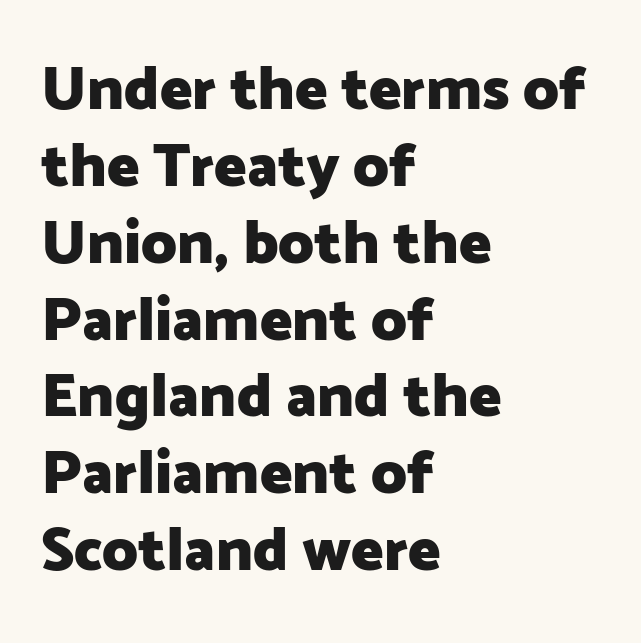
{"serif": "no", "italic": "no", "bold": "yes", "weight": "heavy", "width": "normal", "stroke_contrast": "low", "x_height": "medium", "monospaced": "no", "underline": "no", "align": "left", "line_spacing": "normal", "line_spacing_ratio": 1.26, "letter_spacing": "normal", "letter_spacing_em": 0.0, "glyph_px": 61}
